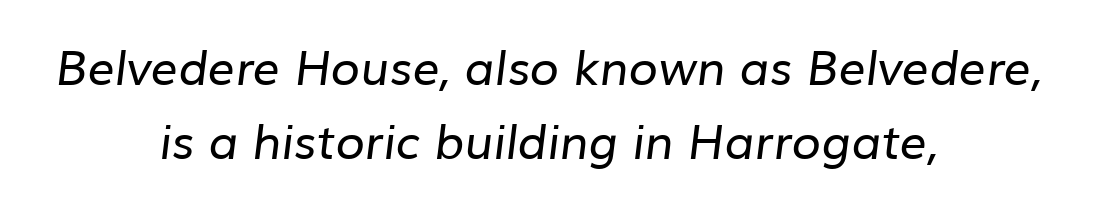
Q: Is the text bold? A: No.
Q: Is the typeface a serif or a sans-serif typeface? A: Sans-serif.
Q: Is the text underlined? A: No.
Q: How is the paragraph aligned? A: Centered.
Q: Is the spacing between letters normal or unusually wide? A: Normal.
Q: Is the spacing between lines tight, normal or loose? A: Normal.
Q: Width (condensed, normal, or wide)? A: Normal.
Q: Stroke contrast? A: Low.
Q: x-height? A: Medium.
Q: Monospaced? A: No.
